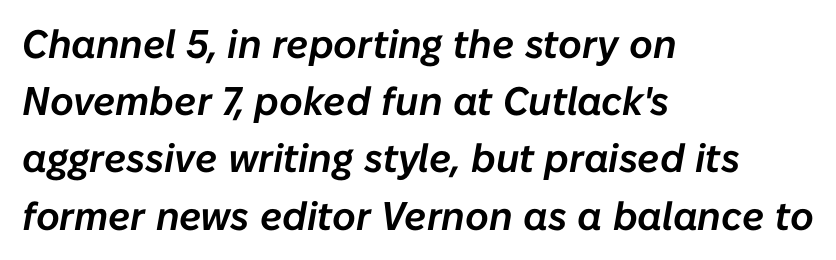
{"italic": "yes", "lean": "right", "slant_degrees": 10, "width": "normal", "stroke_contrast": "low", "x_height": "medium", "monospaced": "no", "underline": "no", "align": "left", "line_spacing": "normal", "line_spacing_ratio": 1.43, "letter_spacing": "normal", "letter_spacing_em": 0.0, "glyph_px": 40}
